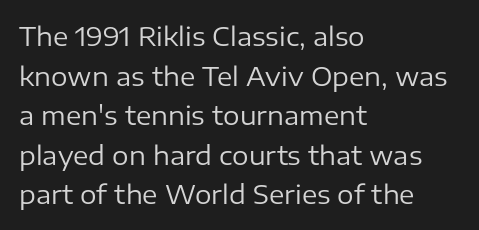
The image shows 26 px text type, upright; set left-aligned, normal line spacing (1.52x), normal letter spacing, not underlined.
